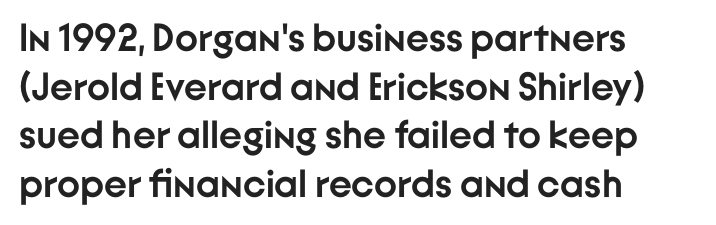
Here the glyphs are tracked normally, forming tight word shapes. Quick note: not italic, upright. The passage shown is typeset with a sans-serif family. A normal amount of white space separates one row of letters from the next. Weight: bold. The space beneath each line is pristine and unruled.
